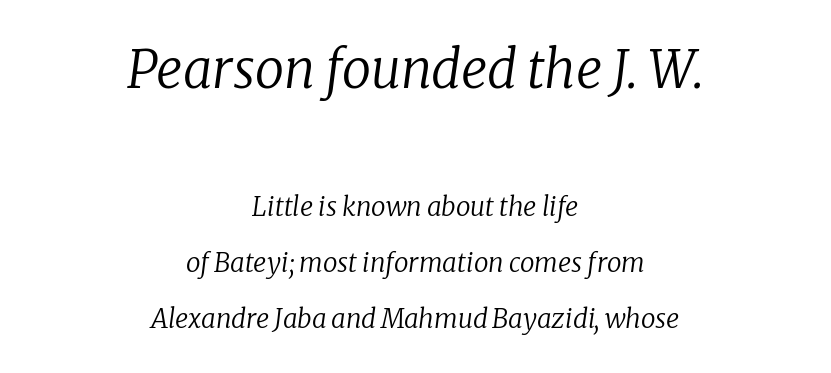
The image shows 52 px regular-weight serif type, italic (leaning right); set centered, loose line spacing (2.16x), normal letter spacing, not underlined; the first (top) block is 2.0x larger; low stroke contrast and a medium x-height.
